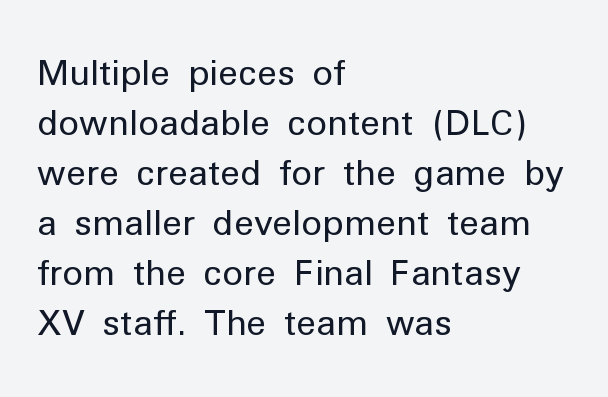
{"serif": "no", "italic": "no", "bold": "no", "weight": "regular", "width": "normal", "stroke_contrast": "low", "x_height": "medium", "monospaced": "no", "underline": "no", "align": "left", "line_spacing": "normal", "line_spacing_ratio": 1.43, "letter_spacing": "normal", "letter_spacing_em": 0.0, "glyph_px": 35}
